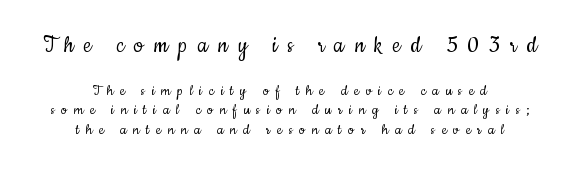
Q: Is the text bold? A: No.
Q: Is the text italic (slanted)? A: Yes.
Q: Is the text underlined? A: No.
Q: How is the paragraph aligned? A: Centered.
Q: Is the spacing between letters normal or unusually wide? A: Unusually wide.
Q: Is the spacing between lines tight, normal or loose? A: Tight.
Q: Which block of text is set in a larger size, the first (top) or the second (bottom)? A: The first (top) one.
